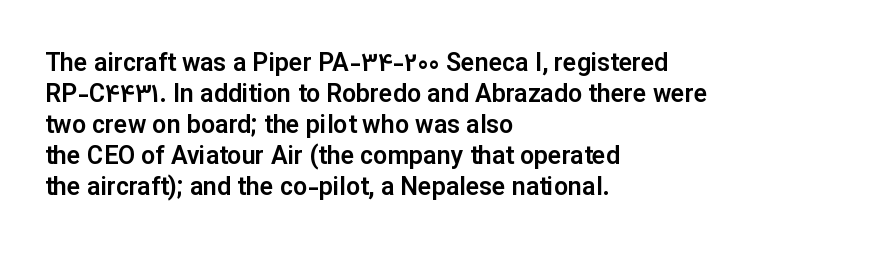
Q: Is the text italic (slanted)? A: No, it is upright.
Q: Is the text underlined? A: No.
Q: How is the paragraph aligned? A: Left-aligned.
Q: Is the spacing between letters normal or unusually wide? A: Normal.
